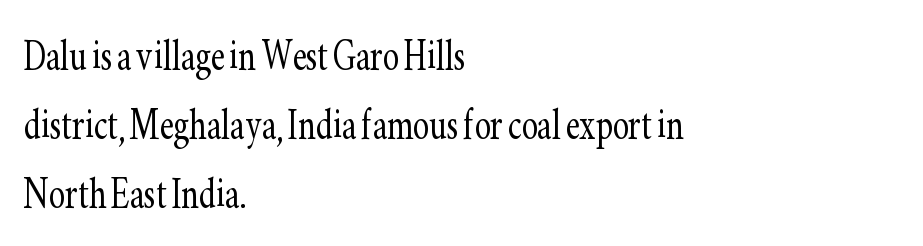
{"serif": "yes", "italic": "no", "bold": "no", "weight": "light", "width": "condensed", "stroke_contrast": "low", "x_height": "small", "monospaced": "no", "underline": "no", "align": "left", "line_spacing": "normal", "line_spacing_ratio": 1.41, "letter_spacing": "normal", "letter_spacing_em": 0.0, "glyph_px": 49}
